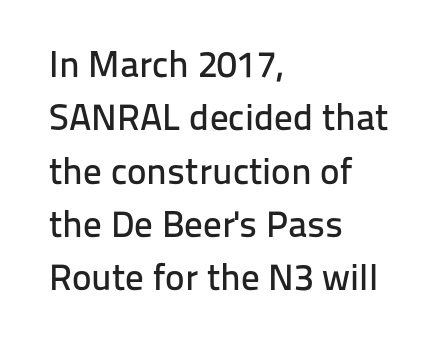
Q: Is the text italic (slanted)? A: No, it is upright.
Q: Is the typeface a serif or a sans-serif typeface? A: Sans-serif.
Q: Is the text underlined? A: No.
Q: How is the paragraph aligned? A: Left-aligned.
Q: Is the spacing between letters normal or unusually wide? A: Normal.
Q: Is the spacing between lines tight, normal or loose? A: Normal.
Q: Width (condensed, normal, or wide)? A: Normal.
Q: Stroke contrast? A: Low.
Q: x-height? A: Medium.
Q: Monospaced? A: No.
